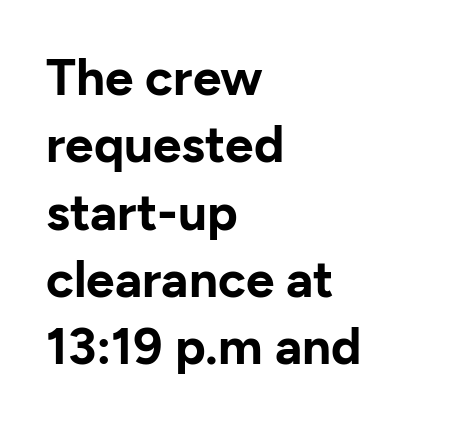
The image shows 51 px bold sans-serif type, upright; set left-aligned, normal line spacing (1.32x), normal letter spacing, not underlined; low stroke contrast and a medium x-height.
